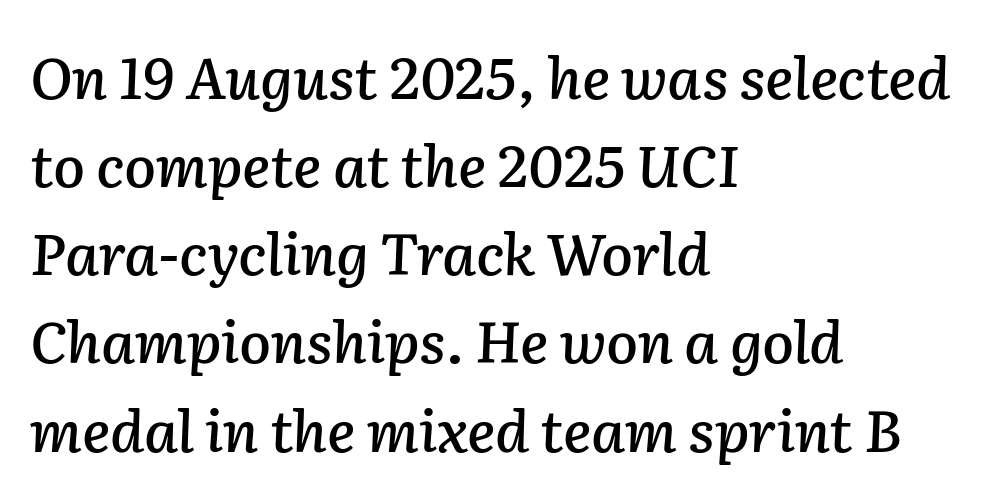
Q: Is the text italic (slanted)? A: Yes, it leans right by about 2 degrees.
Q: Is the text underlined? A: No.
Q: How is the paragraph aligned? A: Left-aligned.
Q: Is the spacing between letters normal or unusually wide? A: Normal.
Q: Is the spacing between lines tight, normal or loose? A: Normal.
Q: Width (condensed, normal, or wide)? A: Normal.
Q: Stroke contrast? A: Low.
Q: x-height? A: Medium.
Q: Monospaced? A: No.
